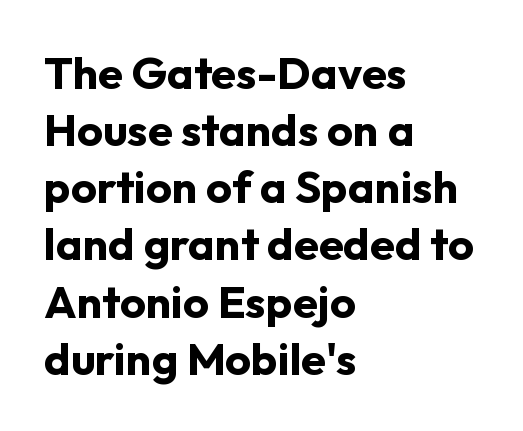
The image shows 45 px bold sans-serif type, upright; set left-aligned, normal line spacing (1.27x), normal letter spacing, not underlined; low stroke contrast and a medium x-height.
